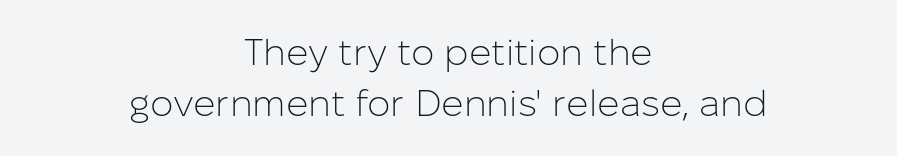
{"serif": "no", "italic": "no", "bold": "no", "weight": "light", "width": "normal", "stroke_contrast": "low", "x_height": "medium", "monospaced": "no", "underline": "no", "align": "center", "line_spacing": "normal", "line_spacing_ratio": 1.39, "letter_spacing": "normal", "letter_spacing_em": 0.0, "glyph_px": 37}
